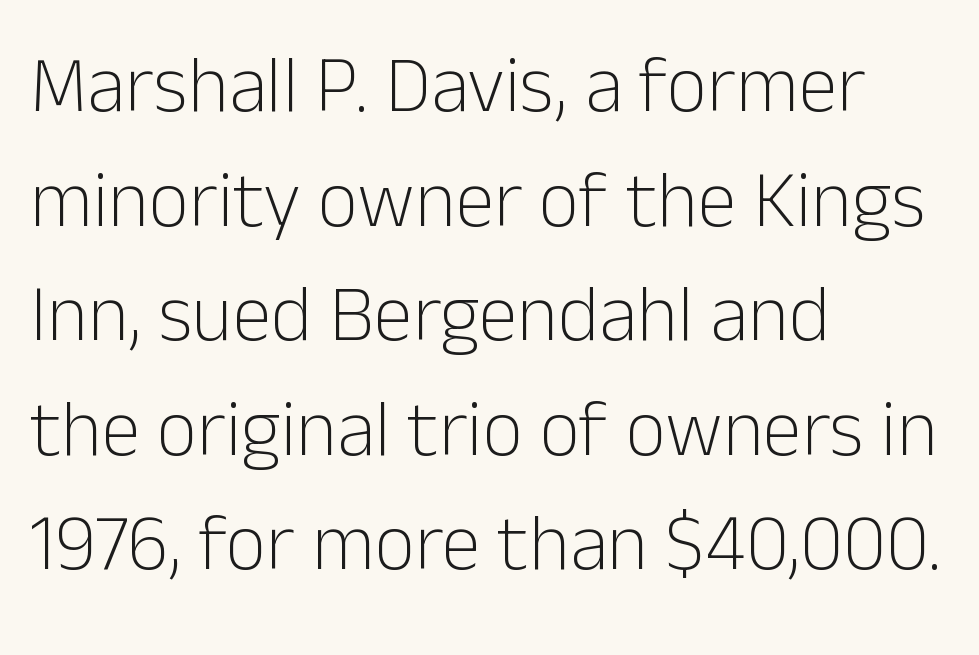
{"serif": "no", "italic": "no", "bold": "no", "weight": "light", "width": "normal", "stroke_contrast": "low", "x_height": "medium", "monospaced": "no", "underline": "no", "align": "left", "line_spacing": "normal", "line_spacing_ratio": 1.45, "letter_spacing": "normal", "letter_spacing_em": 0.0, "glyph_px": 79}
